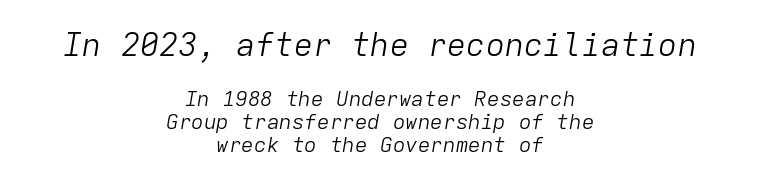
Q: Is the text bold? A: No.
Q: Is the text italic (slanted)? A: Yes, it leans right by about 9 degrees.
Q: Is the text underlined? A: No.
Q: How is the paragraph aligned? A: Centered.
Q: Is the spacing between letters normal or unusually wide? A: Normal.
Q: Is the spacing between lines tight, normal or loose? A: Tight.
Q: Which block of text is set in a larger size, the first (top) or the second (bottom)? A: The first (top) one.
Q: Width (condensed, normal, or wide)? A: Normal.
Q: Stroke contrast? A: Low.
Q: x-height? A: Medium.
Q: Monospaced? A: Yes.
